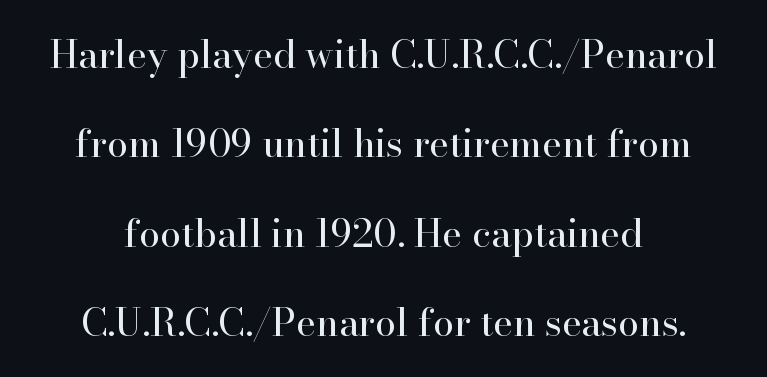
The image shows 38 px regular-weight serif type, upright; set centered, loose line spacing (2.35x), normal letter spacing, not underlined; high stroke contrast and a small x-height.
